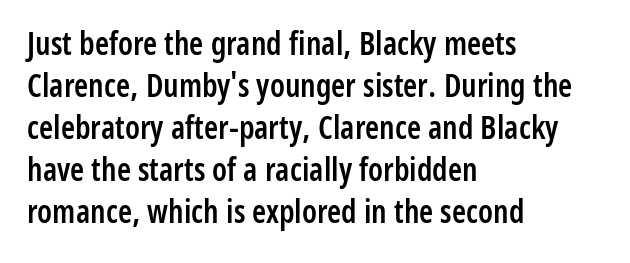
I'd call this a sans setting — the letters go barefoot. Note the varied advance widths — an 'i' is clearly narrower than an 'm'. Whoever set this chose a conventional vertical rhythm. Its strokes are somewhat broadened, the hallmark of semibold type. Teacher's note: observe the even left margin — that is flush-left alignment.
